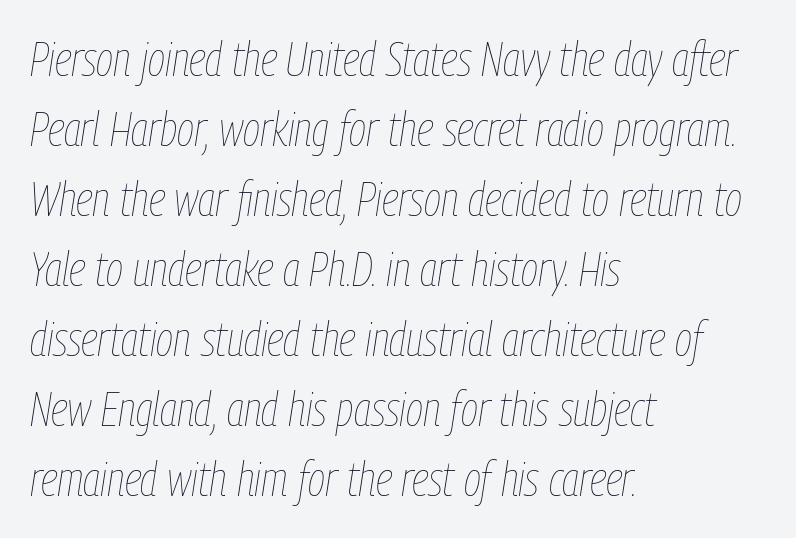
{"italic": "yes", "lean": "right", "slant_degrees": 9, "bold": "no", "weight": "thin", "width": "condensed", "stroke_contrast": "low", "x_height": "medium", "monospaced": "no", "underline": "no", "align": "left", "line_spacing": "normal", "line_spacing_ratio": 1.49, "letter_spacing": "normal", "letter_spacing_em": 0.0, "glyph_px": 47}
